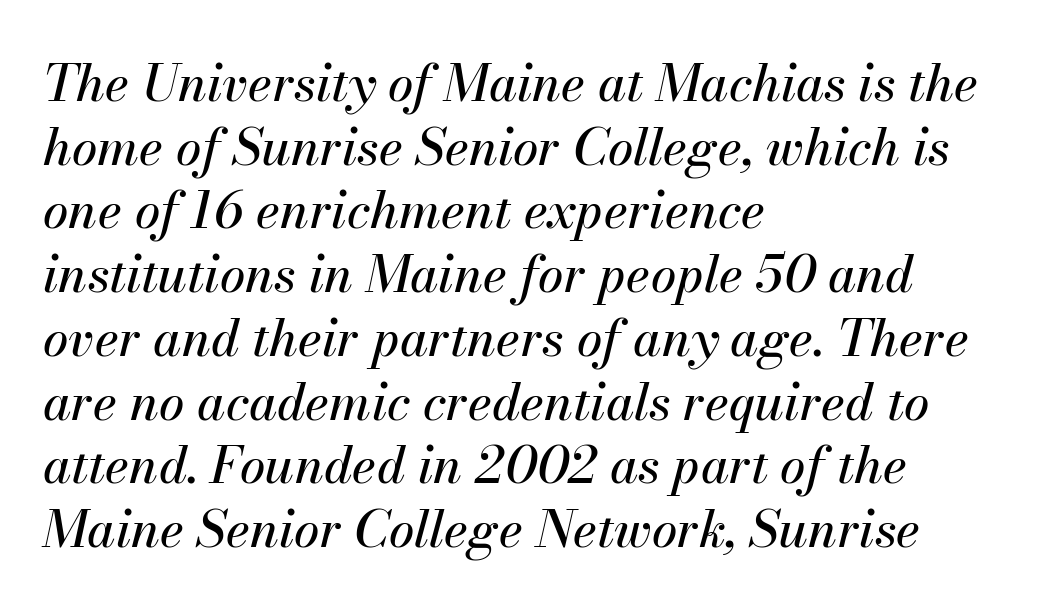
{"italic": "yes", "lean": "right", "slant_degrees": 13, "width": "normal", "stroke_contrast": "medium", "x_height": "small", "monospaced": "no", "underline": "no", "align": "left", "line_spacing": "normal", "line_spacing_ratio": 1.25, "letter_spacing": "normal", "letter_spacing_em": 0.0, "glyph_px": 51}
